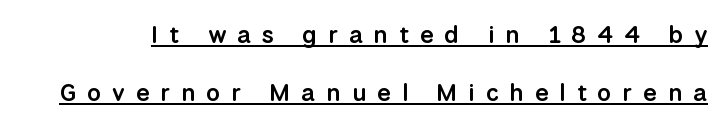
How would I describe the line gaps? Wide and relaxed. Italic? Not at all — the glyphs are vertical. This is underlined copy, the kind a proofreader might mark for attention. You could only call the tracking loose — the letters float apart. The face used here is a semibold: visibly heavier than regular, lighter than bold.
